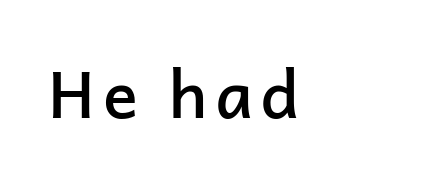
{"serif": "no", "italic": "no", "bold": "semi", "weight": "semibold", "width": "normal", "stroke_contrast": "low", "x_height": "medium", "monospaced": "no", "underline": "no", "glyph_px": 65}
